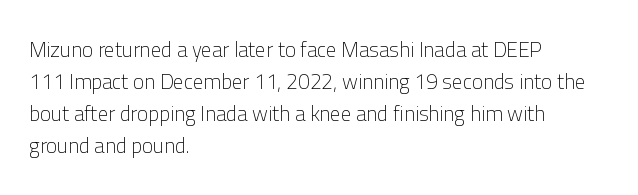
The image shows 21 px text type, upright; set left-aligned, normal line spacing (1.53x), normal letter spacing, not underlined.
